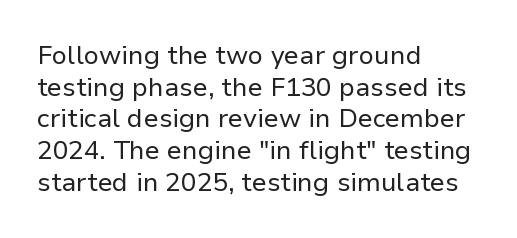
The image shows 26 px text type, upright; set left-aligned, line spacing 1.22x, normal letter spacing, not underlined.
